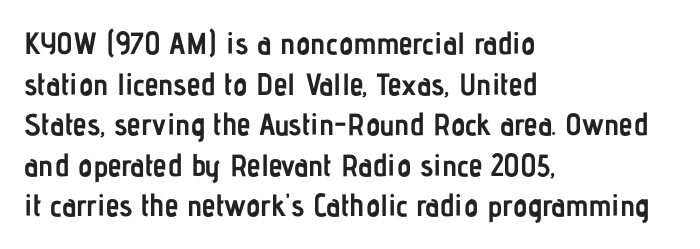
{"serif": "no", "italic": "no", "bold": "yes", "weight": "semibold", "width": "condensed", "stroke_contrast": "low", "x_height": "medium", "monospaced": "no", "underline": "no", "align": "left", "line_spacing": "normal", "line_spacing_ratio": 1.31, "letter_spacing": "normal", "letter_spacing_em": 0.0, "glyph_px": 31}
